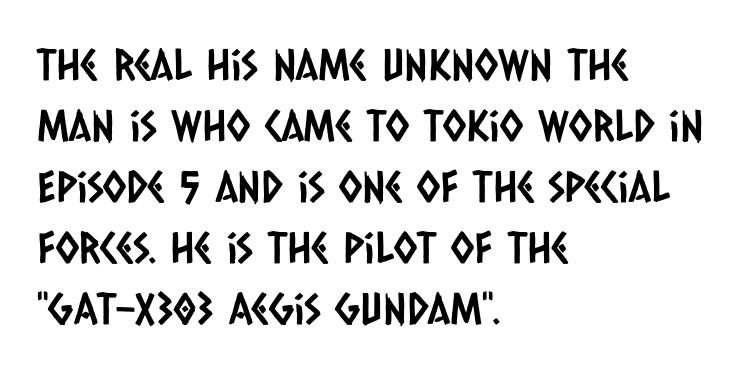
The image shows 43 px condensed sans-serif type; set left-aligned, normal line spacing (1.42x), normal letter spacing, not underlined; low stroke contrast and a large x-height.
